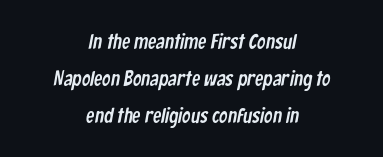
Q: Is the text underlined? A: No.
Q: How is the paragraph aligned? A: Centered.
Q: Is the spacing between letters normal or unusually wide? A: Normal.
